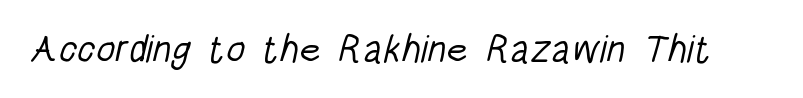
The image shows 39 px light, condensed sans-serif type; set normal letter spacing, not underlined; low stroke contrast and a large x-height.
